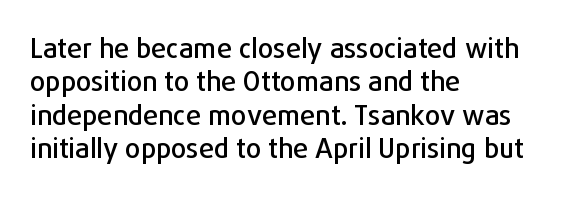
The specimen reads as upright at a glance. The words here are not underlined. Horizontal alignment here is leftward, the default for most running prose. The gaps between neighbouring characters are ordinary and unremarkable.
